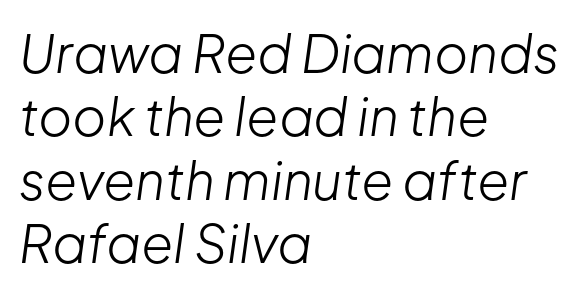
{"italic": "yes", "lean": "right", "slant_degrees": 8, "bold": "no", "weight": "light", "width": "normal", "stroke_contrast": "low", "x_height": "medium", "monospaced": "no", "underline": "no", "align": "left", "line_spacing_ratio": 1.22, "letter_spacing": "normal", "letter_spacing_em": 0.0, "glyph_px": 52}
